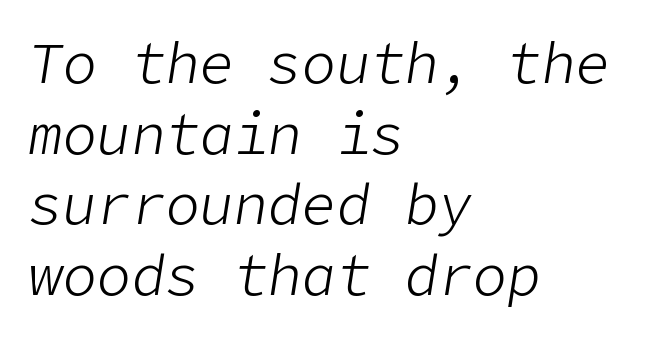
{"italic": "yes", "lean": "right", "slant_degrees": 9, "bold": "no", "weight": "light", "width": "normal", "stroke_contrast": "low", "x_height": "medium", "underline": "no", "align": "left", "line_spacing_ratio": 1.24, "letter_spacing": "normal", "letter_spacing_em": 0.0, "glyph_px": 57}
